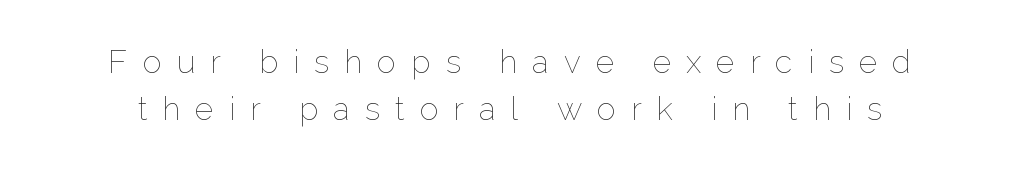
The vertical gap from one line to the next is medium. The letters are spread apart with noticeably loose tracking. Do the characters align in a grid? No, the font is proportional. Bare-footed words on every line. Counters stay open thanks to moderate or lighter strokes. This is the regular roman posture of the typeface.
